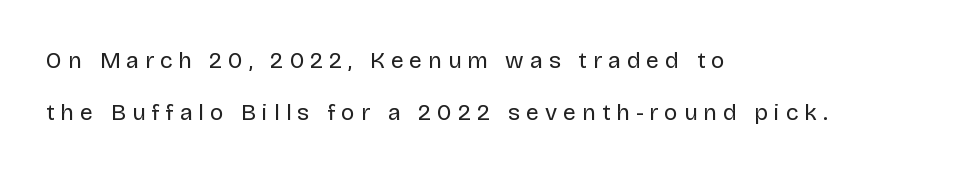
{"italic": "no", "bold": "no", "underline": "no", "align": "left", "line_spacing": "loose", "line_spacing_ratio": 2.28, "letter_spacing": "wide", "letter_spacing_em": 0.26, "glyph_px": 23}
